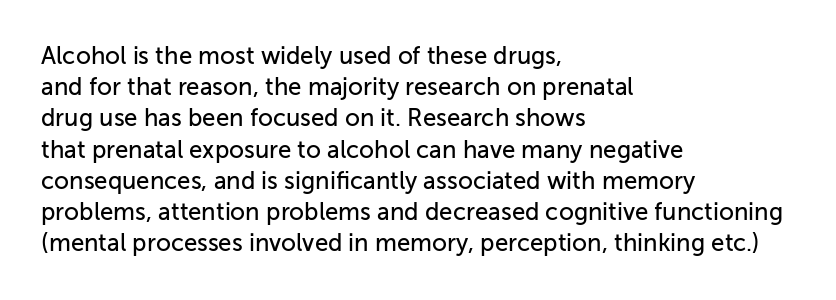
Does the copy run flush right? No — it runs flush left. The font's upright variant was chosen for this text. Descender tails drop into unmarked territory. Reading down the column, the eye jumps a familiar distance to each next line.
